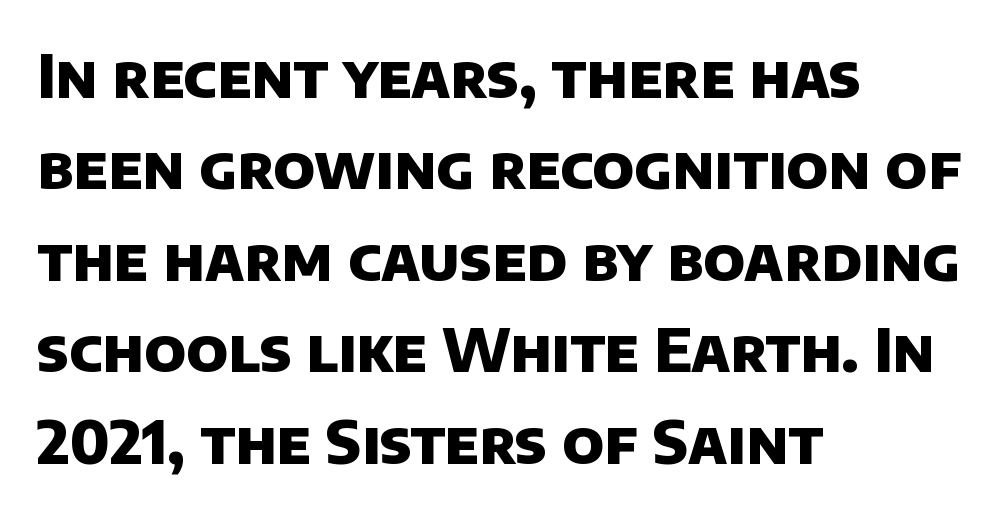
These lines are set flush left with a ragged right edge. How would I describe the line gaps? Plain and ordinary. Character widths vary here, with narrow letters taking less room than wide ones. The passage shown is emphatically bold. Standard letterfit; no display-style spreading of the glyphs. The string is rendered with underlining switched off.
